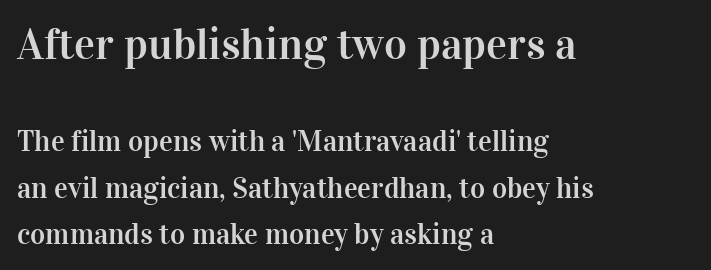
Q: Is the text italic (slanted)? A: No, it is upright.
Q: Is the typeface a serif or a sans-serif typeface? A: Serif.
Q: Is the text underlined? A: No.
Q: How is the paragraph aligned? A: Left-aligned.
Q: Is the spacing between letters normal or unusually wide? A: Normal.
Q: Is the spacing between lines tight, normal or loose? A: Normal.
Q: Which block of text is set in a larger size, the first (top) or the second (bottom)? A: The first (top) one.
Q: Width (condensed, normal, or wide)? A: Normal.
Q: Stroke contrast? A: High.
Q: x-height? A: Medium.
Q: Monospaced? A: No.
